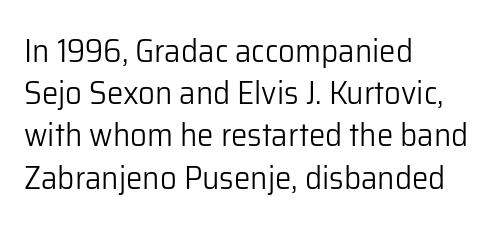
Q: Is the text bold? A: No.
Q: Is the text italic (slanted)? A: No, it is upright.
Q: Is the typeface a serif or a sans-serif typeface? A: Sans-serif.
Q: Is the text underlined? A: No.
Q: How is the paragraph aligned? A: Left-aligned.
Q: Is the spacing between letters normal or unusually wide? A: Normal.
Q: Is the spacing between lines tight, normal or loose? A: Normal.
Q: Width (condensed, normal, or wide)? A: Normal.
Q: Stroke contrast? A: Low.
Q: x-height? A: Medium.
Q: Monospaced? A: No.
